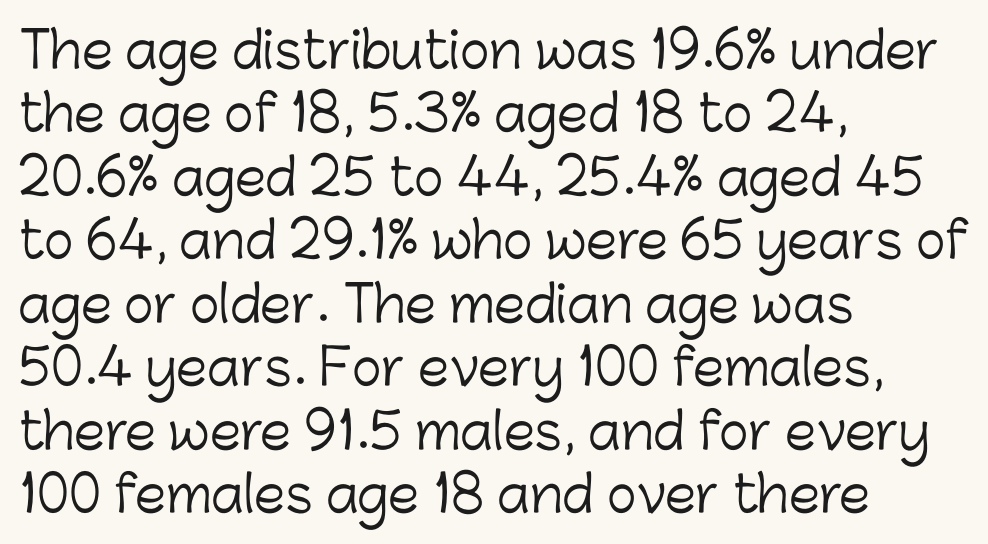
{"serif": "no", "italic": "no", "bold": "no", "weight": "light", "width": "normal", "stroke_contrast": "low", "x_height": "medium", "monospaced": "no", "underline": "no", "align": "left", "line_spacing": "normal", "line_spacing_ratio": 1.27, "letter_spacing": "normal", "letter_spacing_em": 0.0, "glyph_px": 50}
